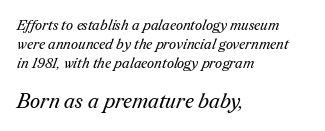
The image shows 20 px text type; set left-aligned, normal line spacing (1.35x), normal letter spacing, not underlined; the second (bottom) block is 1.43x larger.
